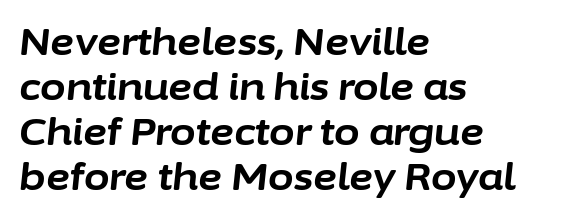
The image shows 37 px bold type, italic (leaning right); set left-aligned, line spacing 1.22x, normal letter spacing, not underlined; low stroke contrast and a medium x-height.
